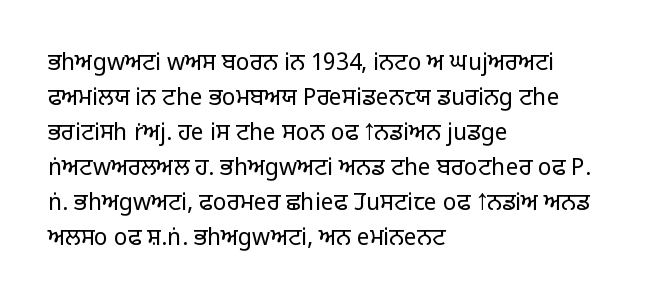
{"italic": "no", "bold": "no", "underline": "no", "align": "left", "line_spacing": "normal", "line_spacing_ratio": 1.52, "letter_spacing": "normal", "letter_spacing_em": 0.0, "glyph_px": 23}
